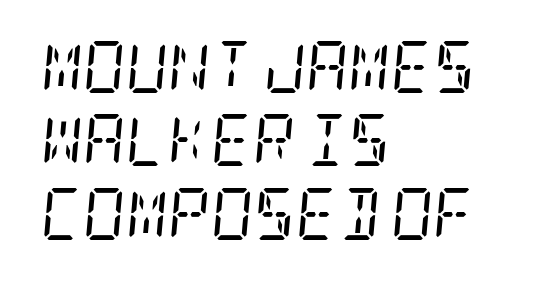
{"serif": "yes", "italic": "yes", "lean": "right", "slant_degrees": 5, "bold": "no", "weight": "regular", "width": "condensed", "stroke_contrast": "low", "x_height": "large", "underline": "no", "align": "left", "line_spacing": "normal", "line_spacing_ratio": 1.41, "letter_spacing": "normal", "letter_spacing_em": 0.0, "glyph_px": 52}
